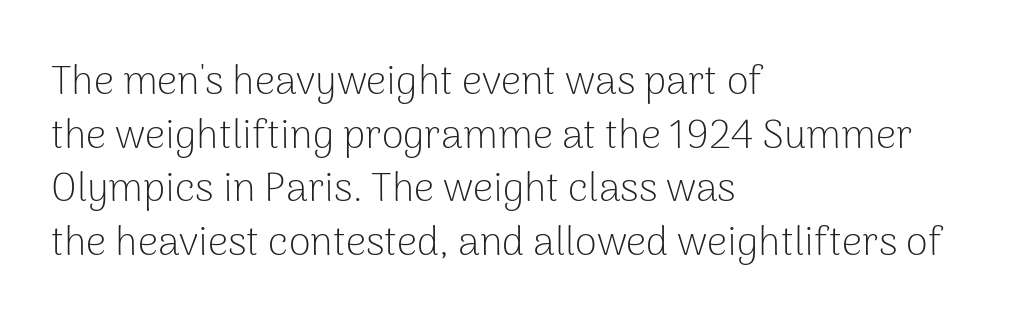
{"serif": "no", "italic": "no", "bold": "no", "weight": "light", "width": "normal", "stroke_contrast": "low", "x_height": "medium", "monospaced": "no", "underline": "no", "align": "left", "line_spacing": "normal", "line_spacing_ratio": 1.34, "letter_spacing": "normal", "letter_spacing_em": 0.0, "glyph_px": 40}
